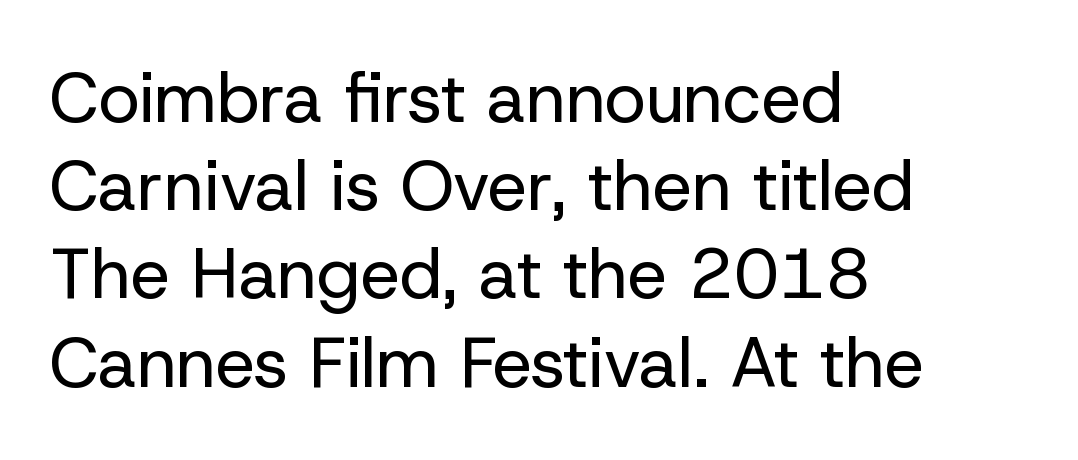
Q: Is the text bold? A: No.
Q: Is the text italic (slanted)? A: No, it is upright.
Q: Is the typeface a serif or a sans-serif typeface? A: Sans-serif.
Q: Is the text underlined? A: No.
Q: How is the paragraph aligned? A: Left-aligned.
Q: Is the spacing between letters normal or unusually wide? A: Normal.
Q: Is the spacing between lines tight, normal or loose? A: Normal.
Q: Width (condensed, normal, or wide)? A: Normal.
Q: Stroke contrast? A: Low.
Q: x-height? A: Medium.
Q: Monospaced? A: No.
